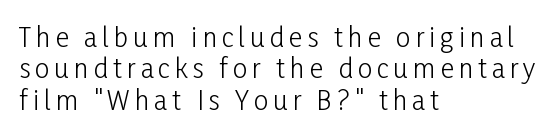
Q: Is the text bold? A: No.
Q: Is the text italic (slanted)? A: No, it is upright.
Q: Is the text underlined? A: No.
Q: How is the paragraph aligned? A: Left-aligned.
